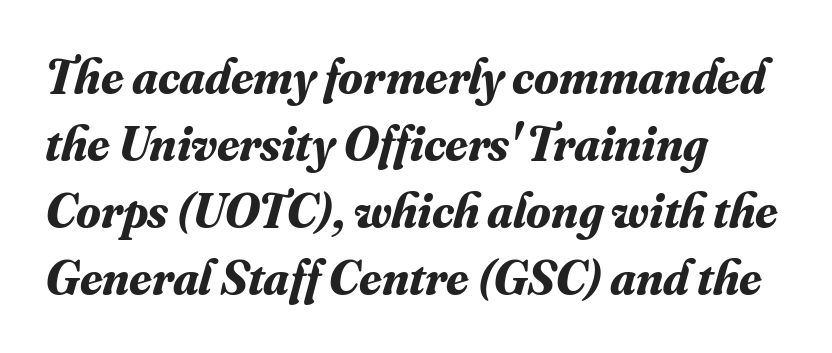
The image shows 50 px bold serif type, italic (leaning right); set left-aligned, normal line spacing (1.34x), normal letter spacing, not underlined; medium stroke contrast and a small x-height.
